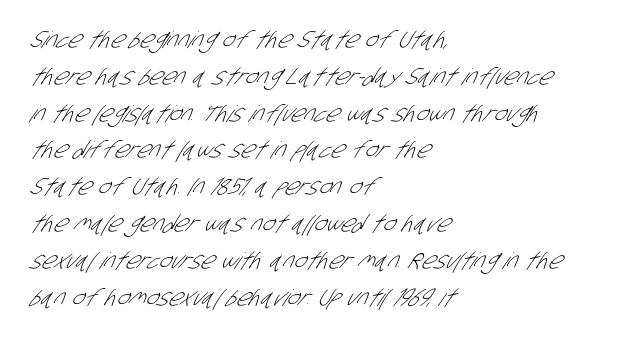
Default kerning and tracking; the words read as compact shapes. A typesetter would call this leading conventional body-copy spacing. Weight: in the light-to-regular range. Horizontally, the lines are justified to the leading edge only. The passage shown is not underscored anywhere.
